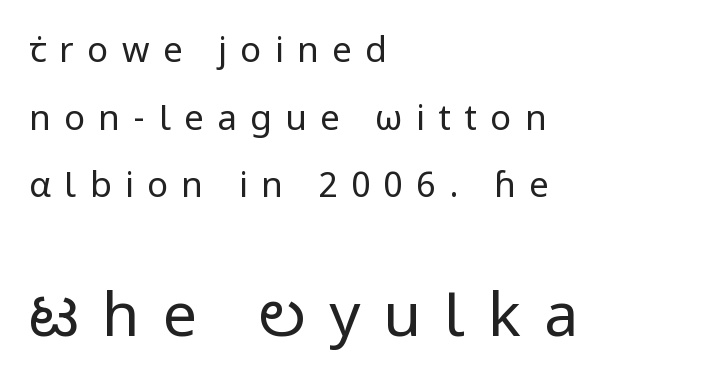
Q: Is the text bold? A: No.
Q: Is the text italic (slanted)? A: No, it is upright.
Q: Is the typeface a serif or a sans-serif typeface? A: Sans-serif.
Q: Is the text underlined? A: No.
Q: How is the paragraph aligned? A: Left-aligned.
Q: Is the spacing between letters normal or unusually wide? A: Unusually wide.
Q: Is the spacing between lines tight, normal or loose? A: Loose.
Q: Which block of text is set in a larger size, the first (top) or the second (bottom)? A: The second (bottom) one.
Q: Width (condensed, normal, or wide)? A: Normal.
Q: Stroke contrast? A: Low.
Q: x-height? A: Medium.
Q: Monospaced? A: No.
